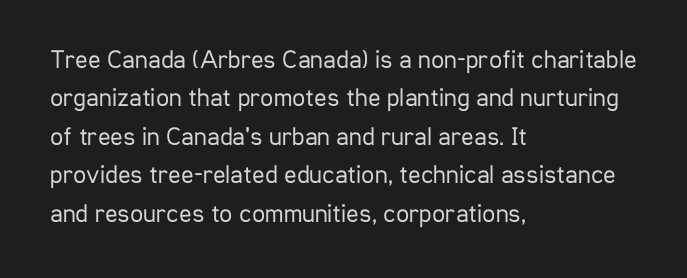
{"italic": "no", "bold": "no", "underline": "no", "align": "left", "line_spacing": "normal", "line_spacing_ratio": 1.48, "letter_spacing": "normal", "letter_spacing_em": 0.0, "glyph_px": 26}
